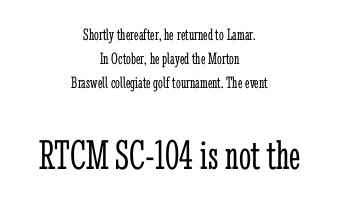
{"serif": "yes", "italic": "no", "bold": "no", "weight": "light", "width": "condensed", "stroke_contrast": "low", "x_height": "medium", "monospaced": "no", "underline": "no", "align": "center", "line_spacing": "normal", "line_spacing_ratio": 1.4, "letter_spacing": "normal", "letter_spacing_em": 0.0, "larger_block": "second", "size_ratio": 2.53, "glyph_px": 43}
